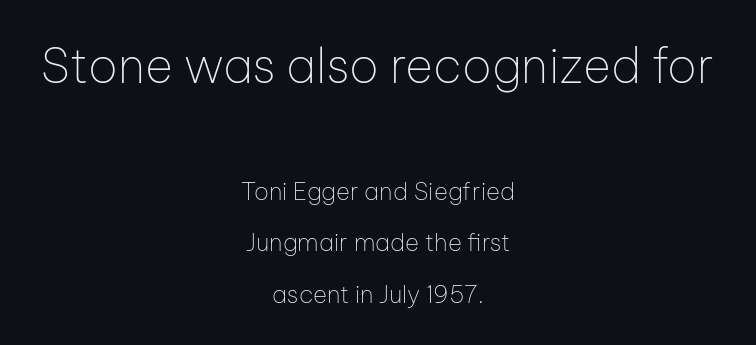
Stems here are at most as thick as an everyday book face. Check where the strokes stop: nothing finishes them off — pure sans. No italicization has been applied; the sample stays upright. Each new line begins a long way beneath the previous one.
